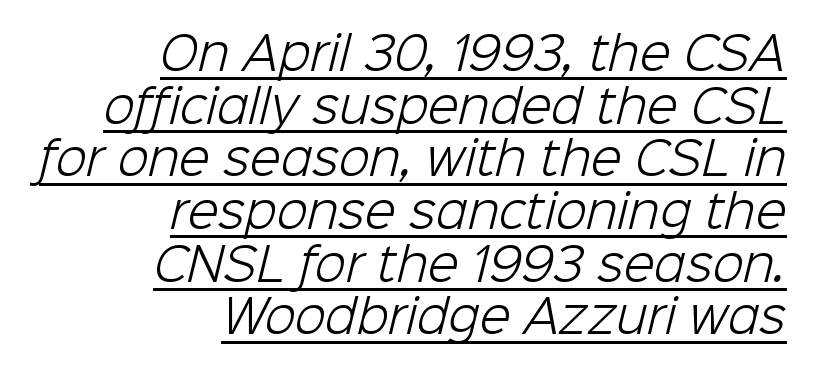
The image shows 45 px light sans-serif type; set right-aligned, line spacing 1.17x, normal letter spacing, underlined; low stroke contrast and a medium x-height.
